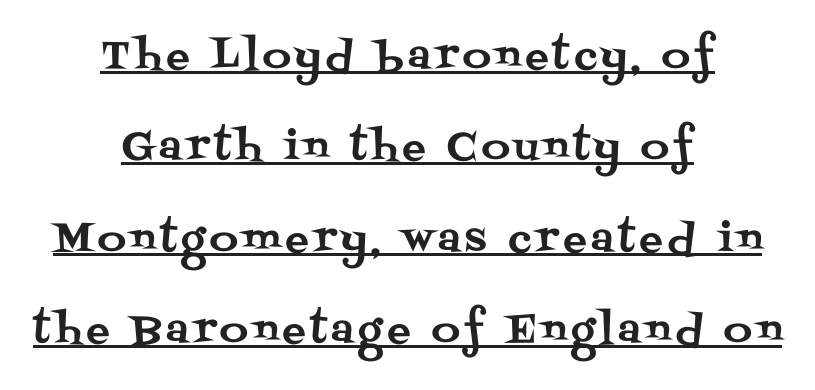
{"serif": "yes", "italic": "no", "width": "normal", "stroke_contrast": "medium", "x_height": "large", "monospaced": "no", "underline": "yes", "align": "center", "line_spacing": "loose", "line_spacing_ratio": 2.34, "glyph_px": 39}
